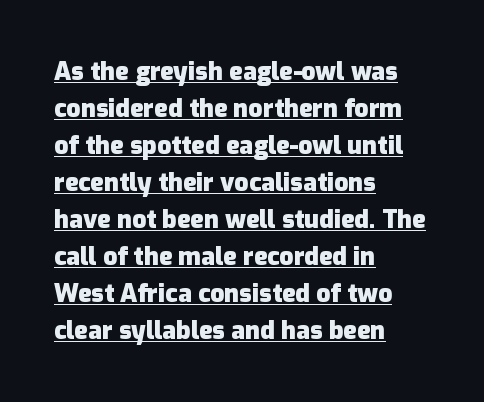
The ragged edge is on the right, which tells us the setting is flush left. The rendering uses a bold face; every stroke is thick and dark. Decoration check: the copy is underlined. Quick note: interline space is typical.
